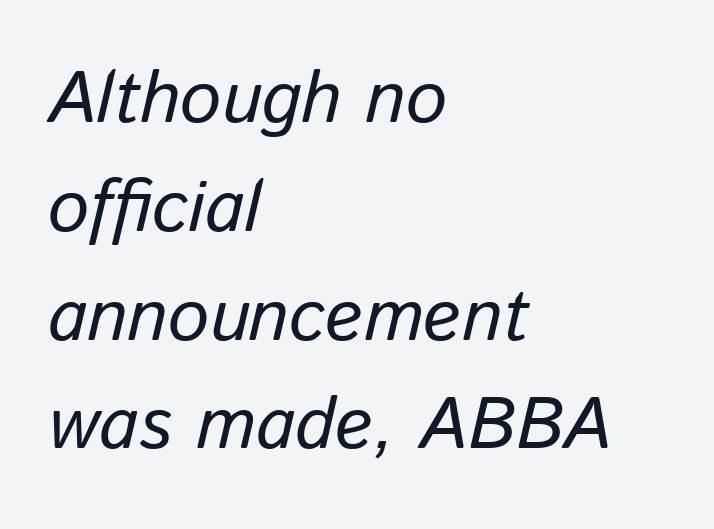
Q: Is the text bold? A: No.
Q: Is the text italic (slanted)? A: Yes, it leans right by about 13 degrees.
Q: Is the text underlined? A: No.
Q: How is the paragraph aligned? A: Left-aligned.
Q: Is the spacing between letters normal or unusually wide? A: Normal.
Q: Is the spacing between lines tight, normal or loose? A: Normal.
Q: Width (condensed, normal, or wide)? A: Normal.
Q: Stroke contrast? A: Low.
Q: x-height? A: Medium.
Q: Monospaced? A: No.
